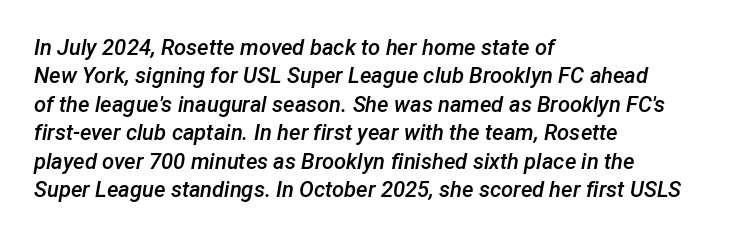
The image shows 22 px text type, italic (leaning right); set left-aligned, normal line spacing (1.29x), normal letter spacing, not underlined.
